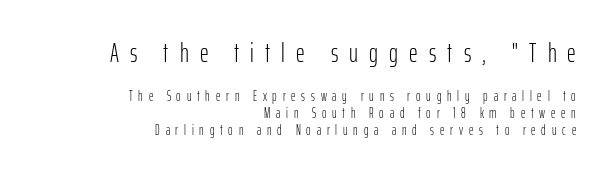
{"italic": "no", "bold": "no", "underline": "no", "align": "right", "line_spacing_ratio": 1.2, "letter_spacing": "wide", "letter_spacing_em": 0.41, "larger_block": "first", "size_ratio": 1.93, "glyph_px": 27}
